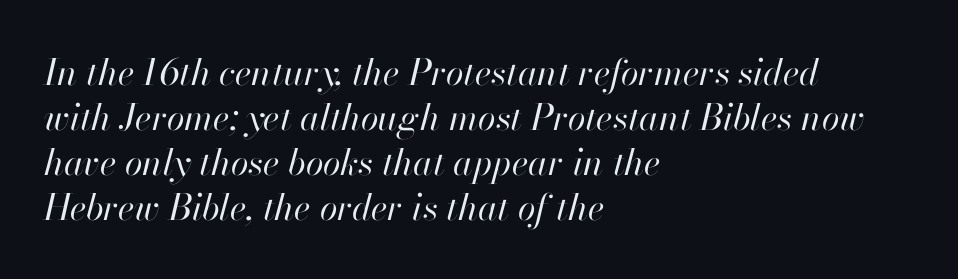
Letters have the restrained weight of plain body copy at most. The glyphs are unaccompanied by any horizontal stroke below them. These lines are set flush left with a ragged right edge. A typesetter would call this zero additional tracking. Tall strokes in this sample are angled rather than plumb.
